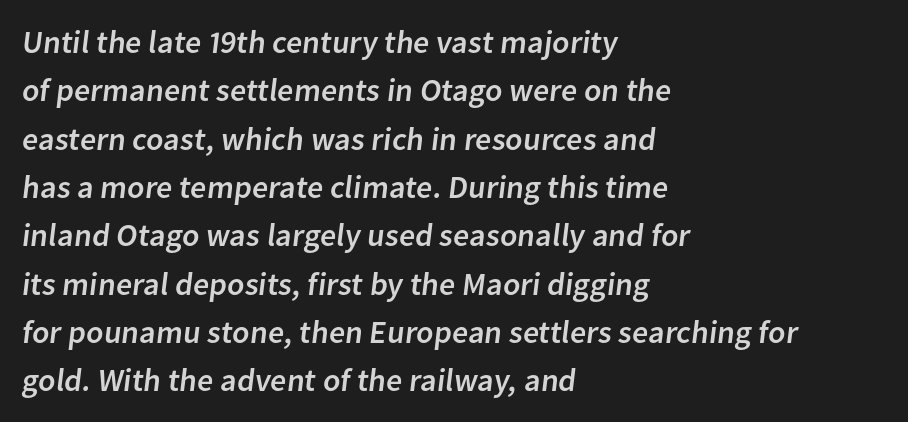
Students, note that the glyphs here touch the page at normal intervals. The ragged edge is on the right, which tells us the setting is flush left. Looks like regular typesetting: each glyph gets only the width it needs. The zone under the glyphs is completely vacant.
